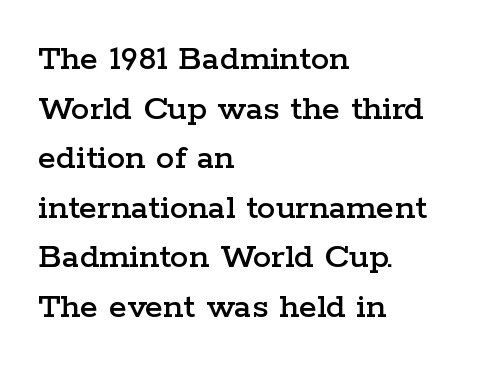
The image shows 37 px wide serif type, upright; set left-aligned, normal line spacing (1.34x), normal letter spacing, not underlined; low stroke contrast and a medium x-height.
